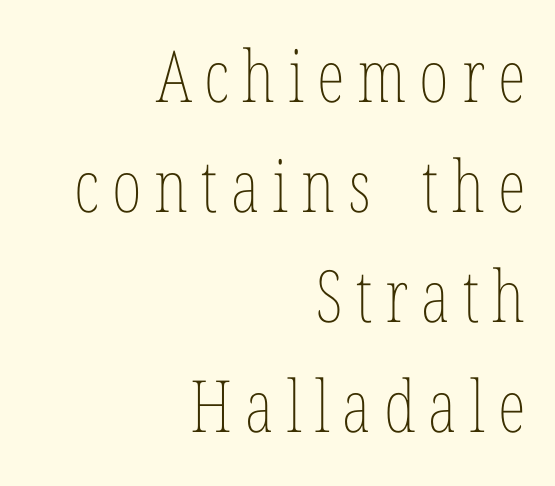
If you measured baseline to baseline, you'd find a middling distance. The foot of each line stays bare and open. Designer's note — italics off, roman on. The rag falls on the left side of this text block. Heft: none added — not bold.
